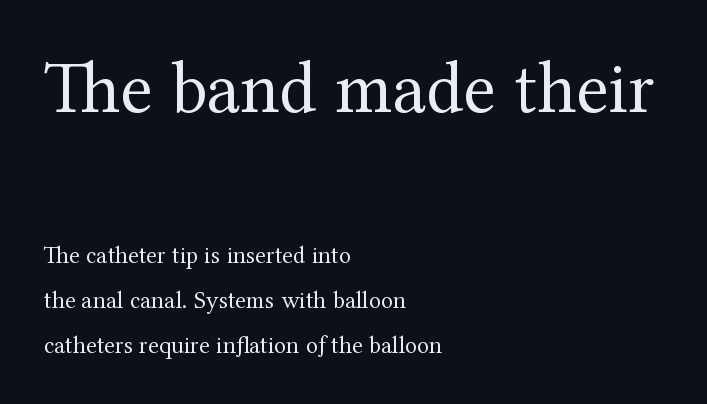
The image shows 75 px regular-weight serif type, upright; set left-aligned, line spacing 1.81x, normal letter spacing, not underlined; the first (top) block is 3.0x larger; medium stroke contrast and a medium x-height.
